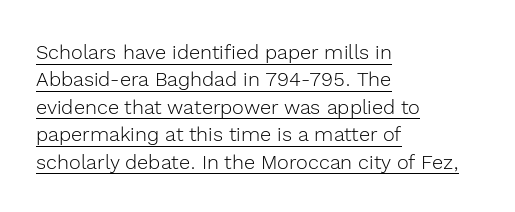
{"italic": "no", "bold": "no", "underline": "yes", "align": "left", "line_spacing": "normal", "line_spacing_ratio": 1.37, "letter_spacing": "normal", "letter_spacing_em": 0.0, "glyph_px": 20}
